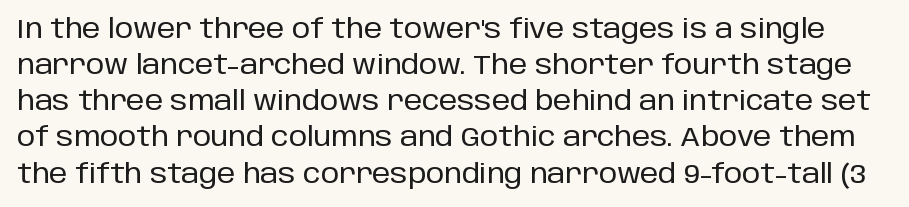
Descender tails drop into unmarked territory. This is the regular roman posture of the typeface. Nobody touched the tracking dial on this one. Regular leading.
